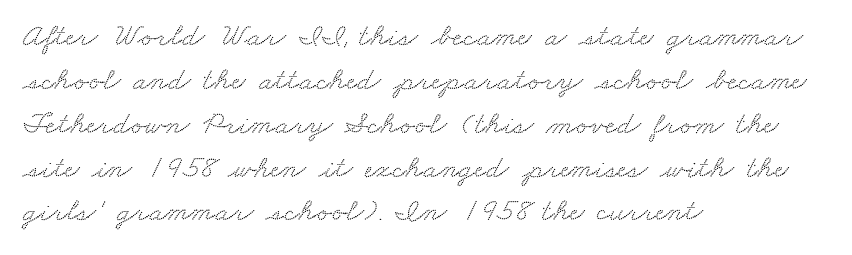
Q: Is the typeface a serif or a sans-serif typeface? A: Serif.
Q: Is the text underlined? A: No.
Q: How is the paragraph aligned? A: Left-aligned.
Q: Is the spacing between letters normal or unusually wide? A: Normal.
Q: Is the spacing between lines tight, normal or loose? A: Normal.
Q: Width (condensed, normal, or wide)? A: Wide.
Q: Stroke contrast? A: Low.
Q: x-height? A: Small.
Q: Monospaced? A: No.
